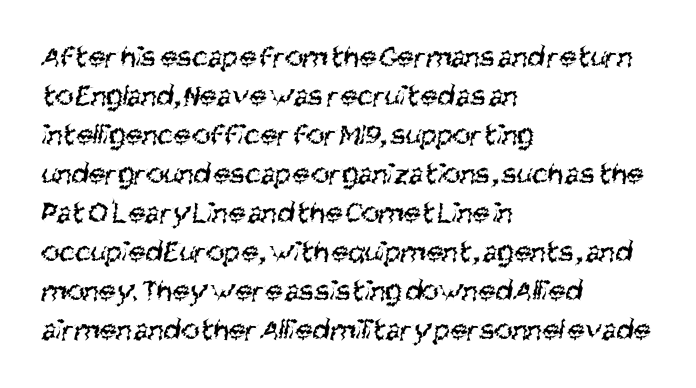
Interline gaps are of average width in this sample. Type style note: lacks serifs. The paragraph shown leans on its left margin. Tracking here is standard; glyphs follow each other at the usual distance.
